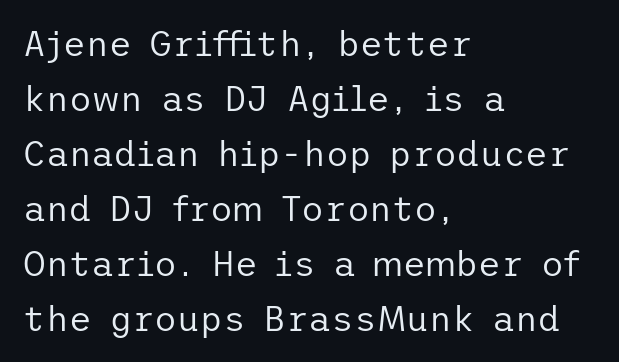
The passage shown stacks its lines at a standard gap. You could call the tracking neutral — neither tight nor loose. Posture: straight, roman, zero tilt. Weight: not bold — regular or lighter. Reading down the block, your eye returns to a fixed left position each line. Quick note: underline off.
